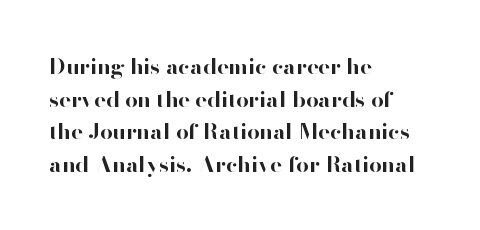
The letters stand straight up with perfectly vertical stems. Vertical spacing — default. Beneath every word, the page is bare. Typeset ragged right — the left edge is the straight one.
